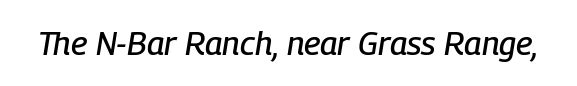
Q: Is the text italic (slanted)? A: Yes, it leans right by about 9 degrees.
Q: Is the text underlined? A: No.
Q: Is the spacing between letters normal or unusually wide? A: Normal.
Q: Width (condensed, normal, or wide)? A: Condensed.
Q: Stroke contrast? A: Low.
Q: x-height? A: Medium.
Q: Monospaced? A: No.
